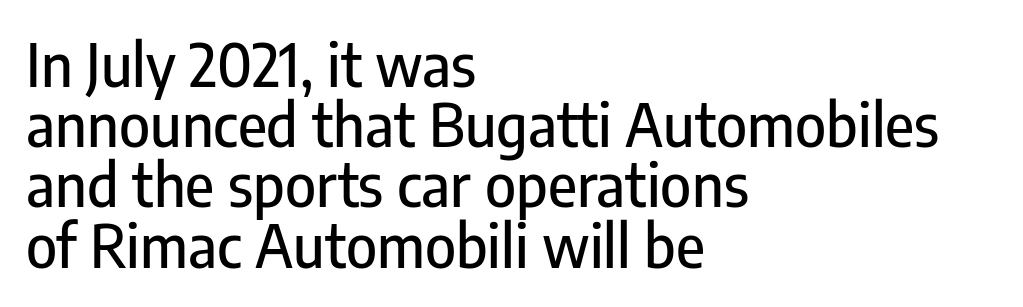
The image shows 59 px condensed sans-serif type, upright; set left-aligned, tight line spacing (1.02x), normal letter spacing, not underlined; low stroke contrast and a medium x-height.
